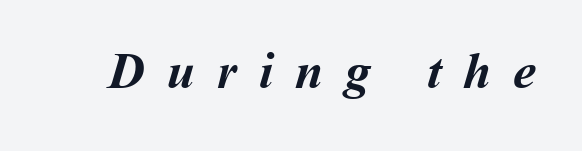
The image shows 51 px semibold type; set unusually wide letter spacing (+0.43 em), not underlined; medium stroke contrast and a medium x-height.
